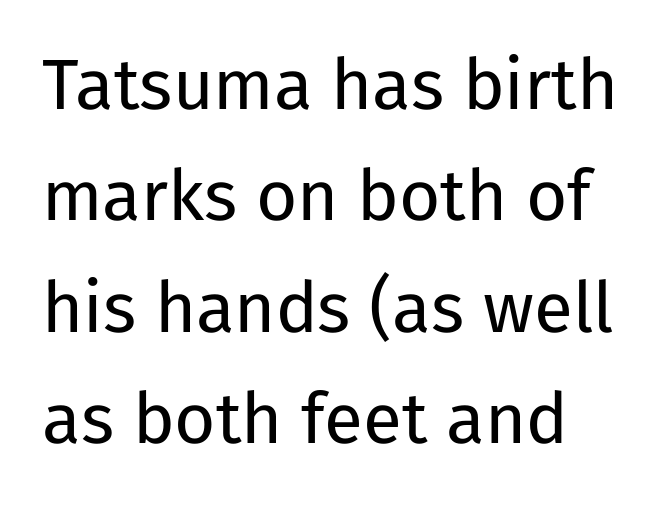
Q: Is the text bold? A: No.
Q: Is the text italic (slanted)? A: No, it is upright.
Q: Is the typeface a serif or a sans-serif typeface? A: Sans-serif.
Q: Is the text underlined? A: No.
Q: Is the spacing between letters normal or unusually wide? A: Normal.
Q: Is the spacing between lines tight, normal or loose? A: Normal.
Q: Width (condensed, normal, or wide)? A: Normal.
Q: Stroke contrast? A: Low.
Q: x-height? A: Medium.
Q: Monospaced? A: No.
